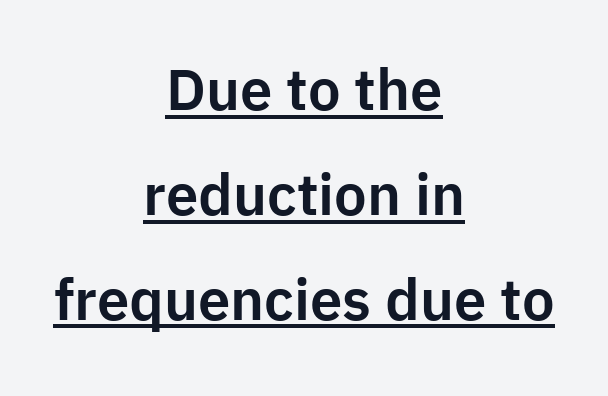
{"serif": "no", "italic": "no", "width": "normal", "stroke_contrast": "low", "x_height": "medium", "monospaced": "no", "underline": "yes", "align": "center", "line_spacing_ratio": 1.81, "letter_spacing": "normal", "letter_spacing_em": 0.0, "glyph_px": 58}
